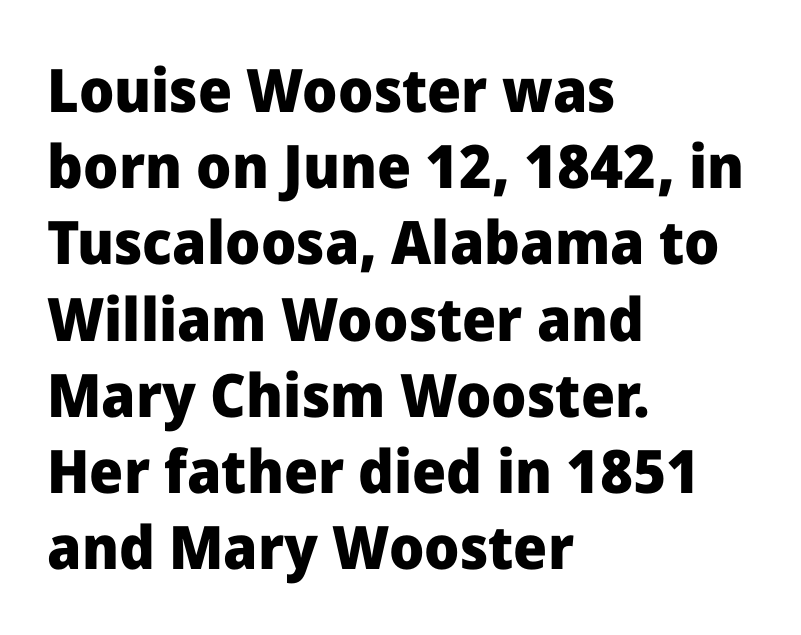
{"serif": "no", "italic": "no", "bold": "yes", "weight": "heavy", "width": "normal", "stroke_contrast": "low", "x_height": "medium", "monospaced": "no", "underline": "no", "align": "left", "line_spacing": "normal", "line_spacing_ratio": 1.27, "letter_spacing": "normal", "letter_spacing_em": 0.0, "glyph_px": 60}
